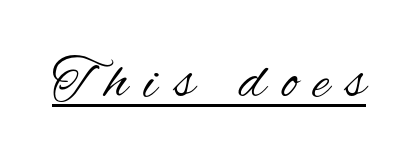
The image shows 57 px regular-weight, condensed sans-serif type; set unusually wide letter spacing (+0.29 em), underlined; medium stroke contrast and a small x-height.
